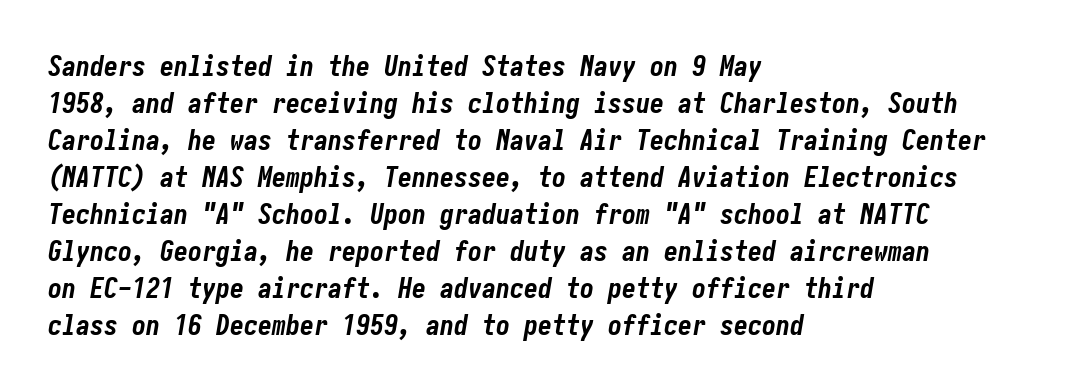
{"italic": "yes", "lean": "right", "slant_degrees": 10, "bold": "yes", "weight": "bold", "width": "condensed", "stroke_contrast": "low", "x_height": "medium", "underline": "no", "align": "left", "line_spacing": "normal", "line_spacing_ratio": 1.32, "letter_spacing": "normal", "letter_spacing_em": 0.0, "glyph_px": 28}
